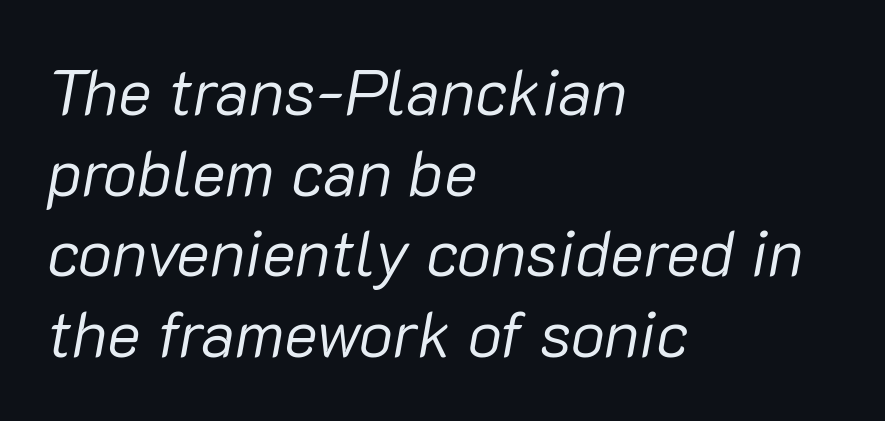
Q: Is the text bold? A: No.
Q: Is the text italic (slanted)? A: Yes, it leans right by about 10 degrees.
Q: Is the text underlined? A: No.
Q: How is the paragraph aligned? A: Left-aligned.
Q: Is the spacing between letters normal or unusually wide? A: Normal.
Q: Is the spacing between lines tight, normal or loose? A: Normal.
Q: Width (condensed, normal, or wide)? A: Normal.
Q: Stroke contrast? A: Low.
Q: x-height? A: Medium.
Q: Monospaced? A: No.
